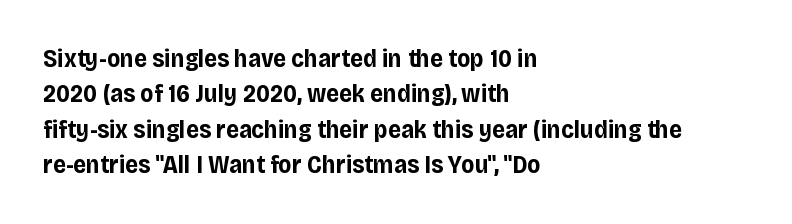
{"italic": "no", "bold": "yes", "underline": "no", "align": "left", "line_spacing": "normal", "line_spacing_ratio": 1.42, "letter_spacing": "normal", "letter_spacing_em": 0.0, "glyph_px": 25}
